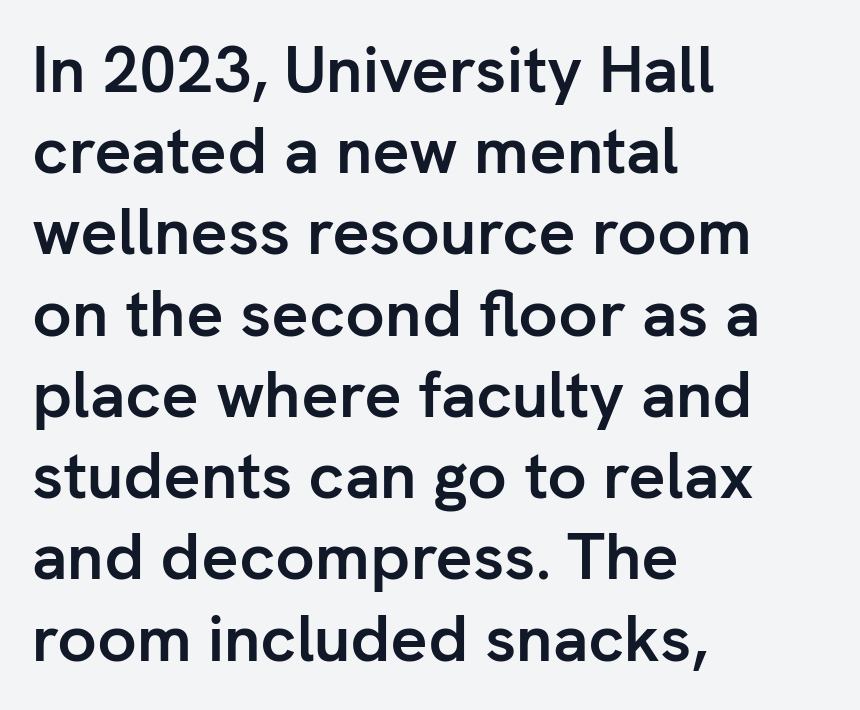
The image shows 65 px semibold sans-serif type, upright; set left-aligned, normal line spacing (1.25x), normal letter spacing, not underlined; low stroke contrast and a medium x-height.
